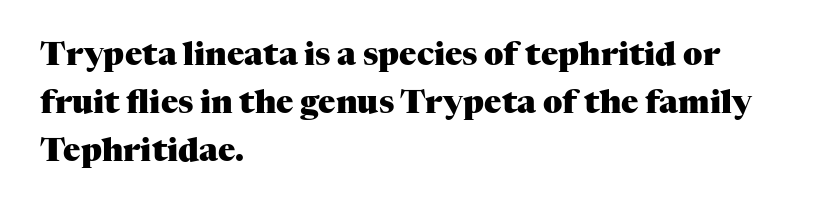
The image shows 32 px heavy serif type, upright; set left-aligned, normal line spacing (1.5x), normal letter spacing, not underlined; medium stroke contrast and a medium x-height.
